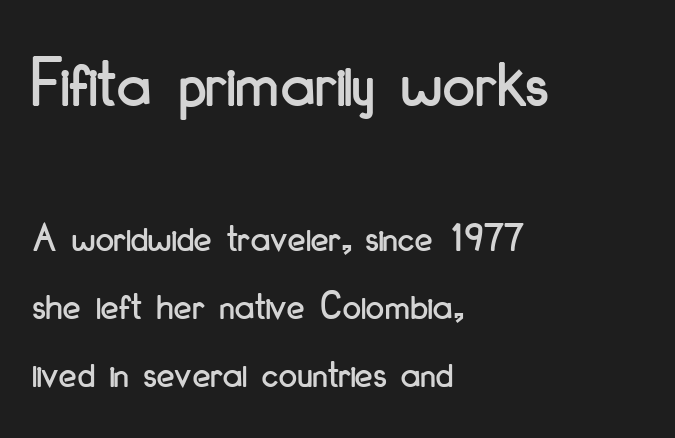
{"serif": "no", "italic": "no", "width": "condensed", "stroke_contrast": "low", "x_height": "small", "monospaced": "no", "underline": "no", "align": "left", "line_spacing": "normal", "line_spacing_ratio": 1.65, "letter_spacing": "normal", "letter_spacing_em": 0.0, "larger_block": "first", "size_ratio": 1.76, "glyph_px": 72}
